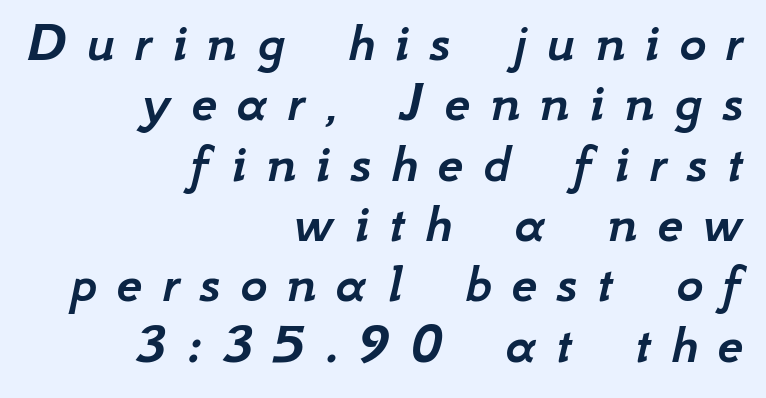
Underlining? Definitely not there. If you drew a line through each stem, it would be angled. The ragged edge is on the left, which tells us the setting is flush right. The rendering uses natural spacing where letterforms have individual widths.
